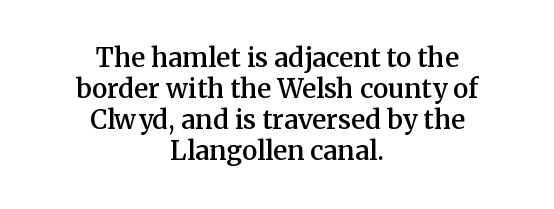
Q: Is the text bold? A: Semi-bold.
Q: Is the text italic (slanted)? A: No, it is upright.
Q: Is the text underlined? A: No.
Q: How is the paragraph aligned? A: Centered.
Q: Is the spacing between letters normal or unusually wide? A: Normal.
